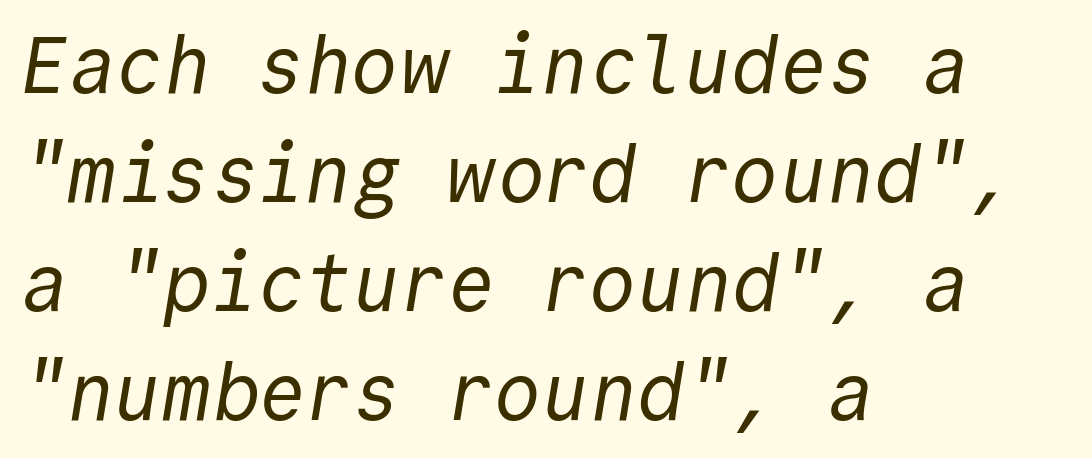
You could count columns in this text — the font is strictly monospaced. The type family on display is of the sans-serif kind. Compared with typical paragraphs, the rows here are spaced about the same. A classic flush-left, rag-right setting is used for this passage.
